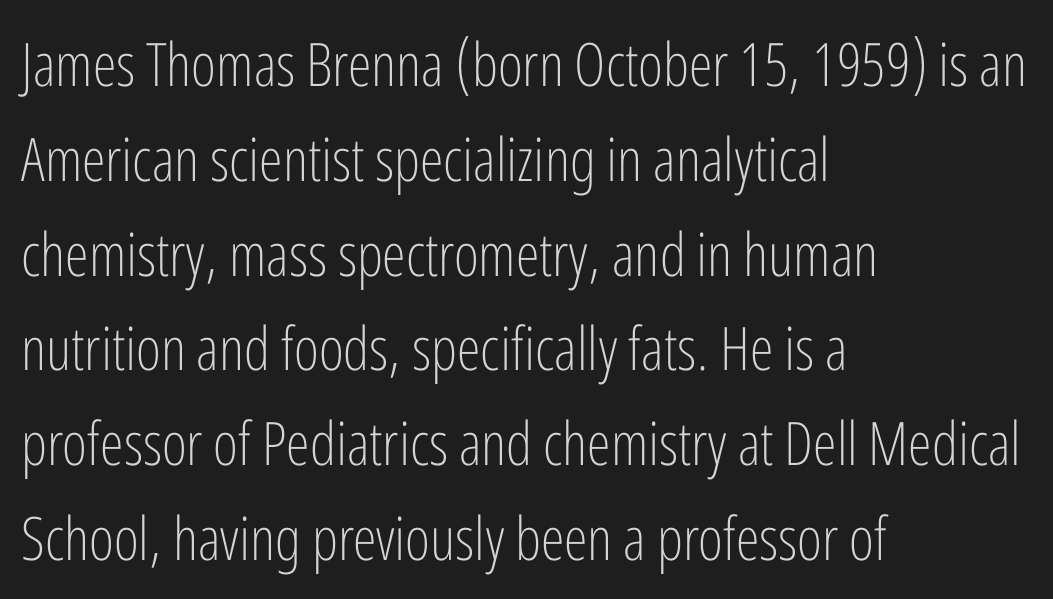
{"serif": "no", "italic": "no", "bold": "no", "weight": "light", "width": "condensed", "stroke_contrast": "low", "x_height": "medium", "monospaced": "no", "underline": "no", "align": "left", "line_spacing": "normal", "line_spacing_ratio": 1.58, "letter_spacing": "normal", "letter_spacing_em": 0.0, "glyph_px": 60}
